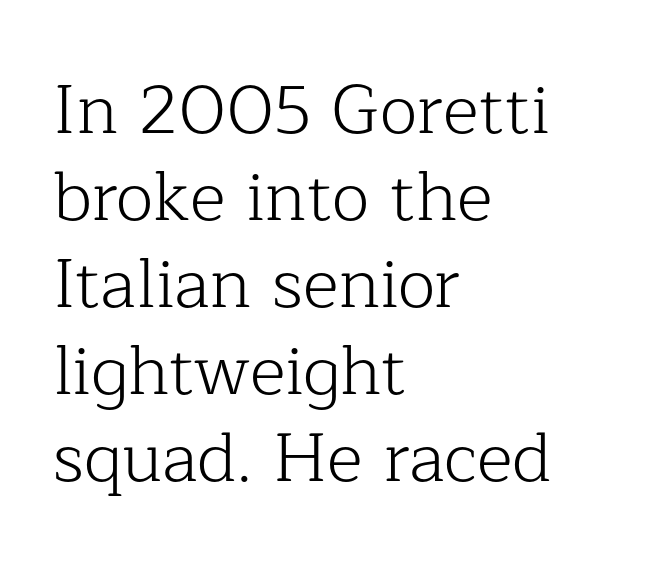
{"serif": "yes", "italic": "no", "bold": "no", "weight": "light", "width": "normal", "stroke_contrast": "low", "x_height": "medium", "monospaced": "no", "underline": "no", "align": "left", "line_spacing": "normal", "line_spacing_ratio": 1.26, "letter_spacing": "normal", "letter_spacing_em": 0.0, "glyph_px": 69}
